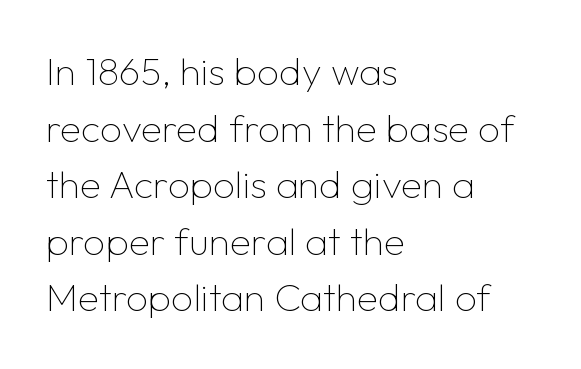
The image shows 39 px thin sans-serif type, upright; set left-aligned, normal line spacing (1.45x), normal letter spacing, not underlined; low stroke contrast and a medium x-height.
